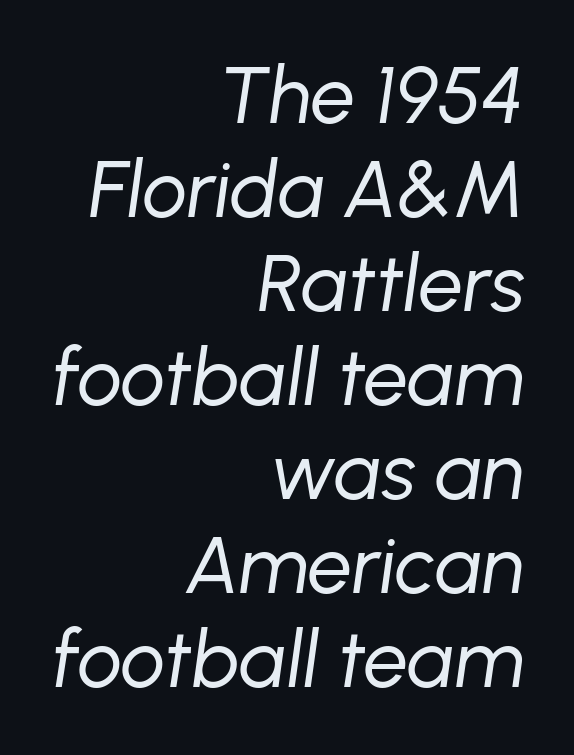
Q: Is the text bold? A: No.
Q: Is the text italic (slanted)? A: Yes, it leans right by about 8 degrees.
Q: Is the text underlined? A: No.
Q: How is the paragraph aligned? A: Right-aligned.
Q: Is the spacing between letters normal or unusually wide? A: Normal.
Q: Width (condensed, normal, or wide)? A: Normal.
Q: Stroke contrast? A: Low.
Q: x-height? A: Medium.
Q: Monospaced? A: No.
